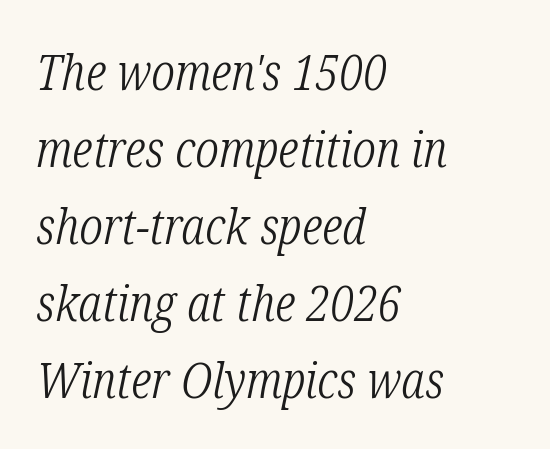
Reading down the column, the eye jumps a familiar distance to each next line. Students, note that the glyphs here touch the page at normal intervals. Notice how the passage keeps a crisp vertical edge on the left only. Yep, those are serifs on the letters. Words float on clear page, feet unadorned.
